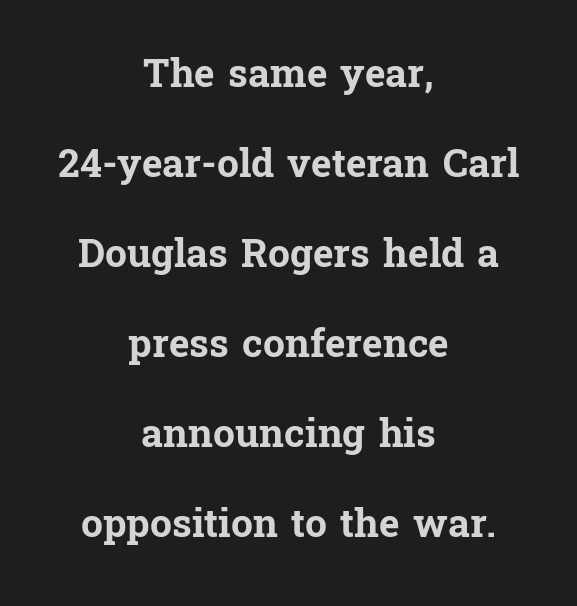
This rendering features lettering with no underline. This block would shrink considerably if given ordinary leading; it's expanded now. Look at the bottom of the vertical strokes: they flare into serifs here. You could not count columns in this text — the font is proportionally spaced.
